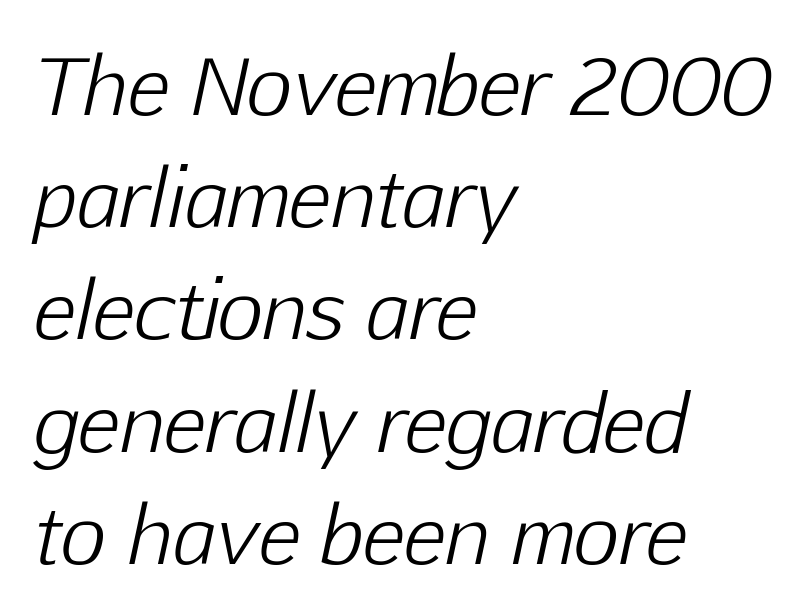
Q: Is the text bold? A: No.
Q: Is the text italic (slanted)? A: Yes, it leans right by about 12 degrees.
Q: Is the text underlined? A: No.
Q: How is the paragraph aligned? A: Left-aligned.
Q: Is the spacing between letters normal or unusually wide? A: Normal.
Q: Is the spacing between lines tight, normal or loose? A: Normal.
Q: Width (condensed, normal, or wide)? A: Normal.
Q: Stroke contrast? A: Low.
Q: x-height? A: Medium.
Q: Monospaced? A: No.
